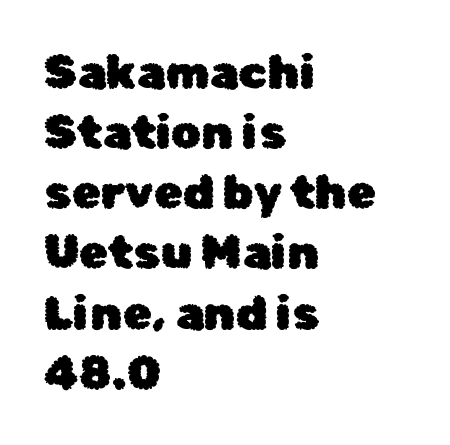
The image shows 47 px sans-serif type, upright; set left-aligned, normal line spacing (1.28x), normal letter spacing, not underlined; low stroke contrast and a medium x-height.
